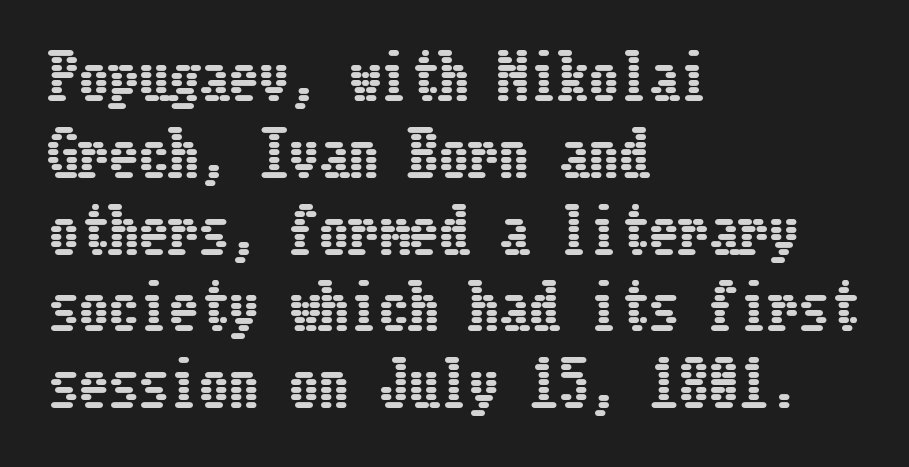
{"italic": "no", "width": "condensed", "stroke_contrast": "low", "x_height": "medium", "underline": "no", "align": "left", "line_spacing": "normal", "line_spacing_ratio": 1.28, "letter_spacing": "normal", "letter_spacing_em": 0.0, "glyph_px": 60}
